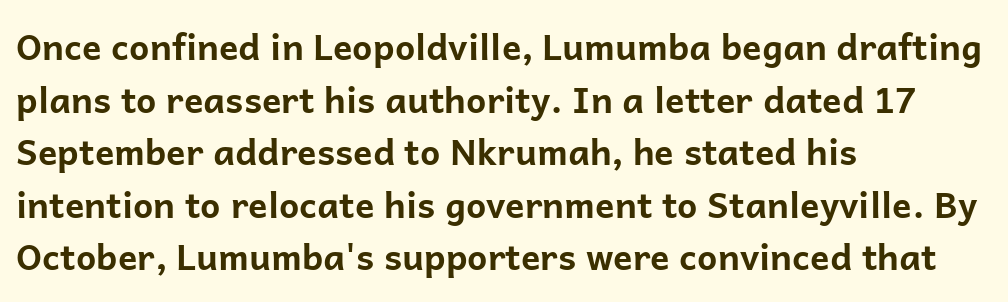
Evenly set lines give the paragraph a standard silhouette. Note: no serifs on the glyphs. The axis of the letterforms is exactly vertical. The typesetter chose a ragged-right arrangement here. Descenders hang freely into open space. A full-strength bold gives these letters their thick strokes.
